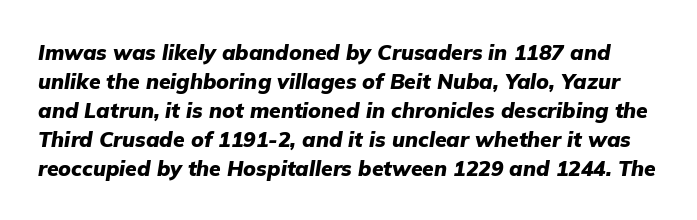
Is the letter spacing exaggerated? No — it looks like the ordinary default. One glance says typical: line gaps are just what's usual. The font is running at its bold setting. Emphasis-style slanted type is in use.
